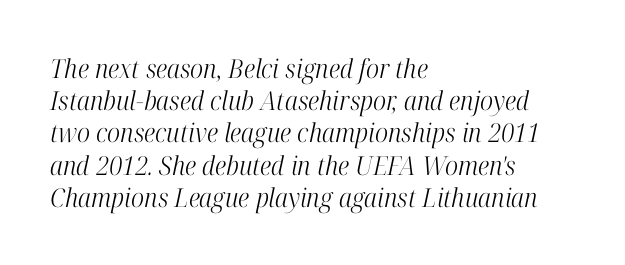
The image shows 26 px text type, italic (leaning right); set left-aligned, line spacing 1.24x, normal letter spacing, not underlined.
